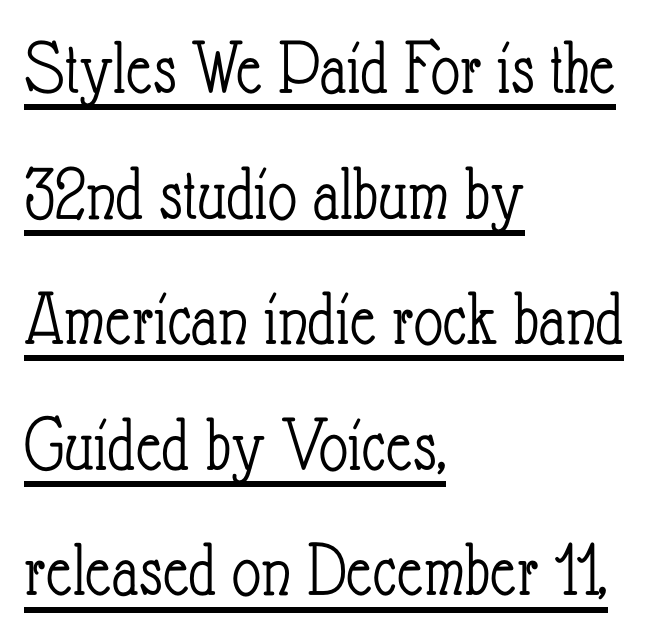
Q: Is the text bold? A: No.
Q: Is the text italic (slanted)? A: No, it is upright.
Q: Is the text underlined? A: Yes.
Q: How is the paragraph aligned? A: Left-aligned.
Q: Is the spacing between letters normal or unusually wide? A: Normal.
Q: Is the spacing between lines tight, normal or loose? A: Normal.
Q: Width (condensed, normal, or wide)? A: Condensed.
Q: Stroke contrast? A: Low.
Q: x-height? A: Small.
Q: Monospaced? A: No.
